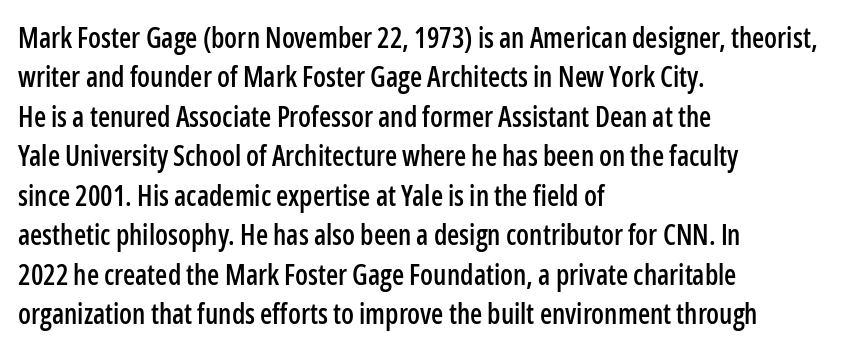
The image shows 28 px condensed sans-serif type, upright; set left-aligned, normal line spacing (1.41x), normal letter spacing, not underlined; low stroke contrast and a medium x-height.
